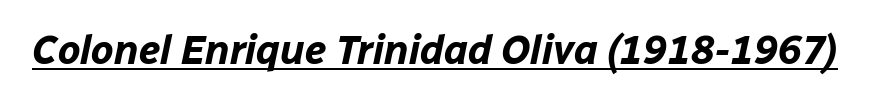
The image shows 40 px bold type, italic (leaning right); set normal letter spacing, underlined; low stroke contrast and a medium x-height.
